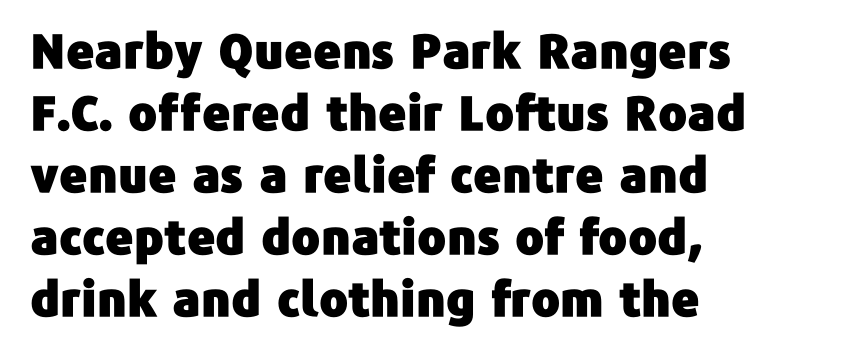
{"serif": "no", "italic": "no", "width": "normal", "stroke_contrast": "low", "x_height": "medium", "monospaced": "no", "underline": "no", "align": "left", "line_spacing": "normal", "line_spacing_ratio": 1.29, "letter_spacing": "normal", "letter_spacing_em": 0.0, "glyph_px": 48}
